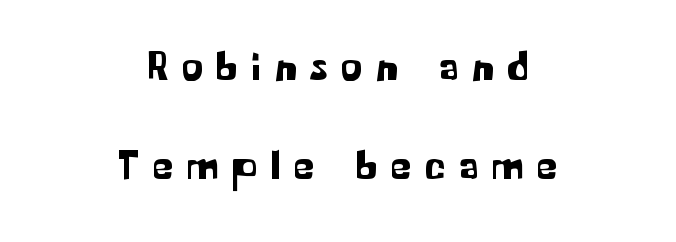
Q: Is the text italic (slanted)? A: No, it is upright.
Q: Is the typeface a serif or a sans-serif typeface? A: Sans-serif.
Q: Is the text underlined? A: No.
Q: How is the paragraph aligned? A: Centered.
Q: Is the spacing between letters normal or unusually wide? A: Unusually wide.
Q: Is the spacing between lines tight, normal or loose? A: Loose.
Q: Width (condensed, normal, or wide)? A: Normal.
Q: Stroke contrast? A: Low.
Q: x-height? A: Medium.
Q: Monospaced? A: No.
